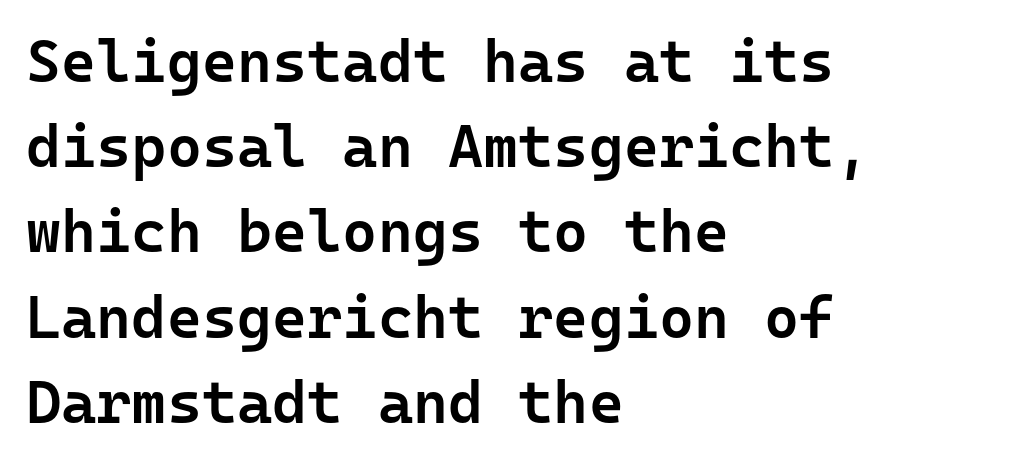
The image shows 60 px semibold sans-serif type, upright, monospaced; set left-aligned, normal line spacing (1.42x), normal letter spacing, not underlined; low stroke contrast and a medium x-height.
